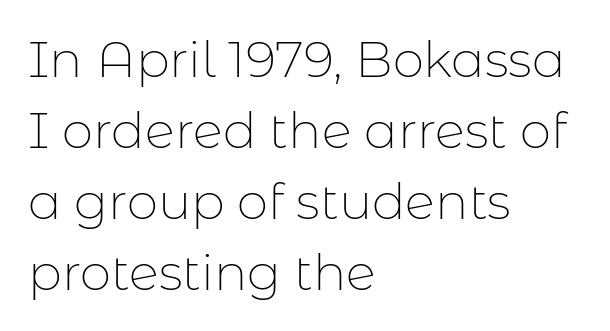
The image shows 50 px thin sans-serif type, upright; set left-aligned, normal line spacing (1.42x), normal letter spacing, not underlined; low stroke contrast and a medium x-height.
